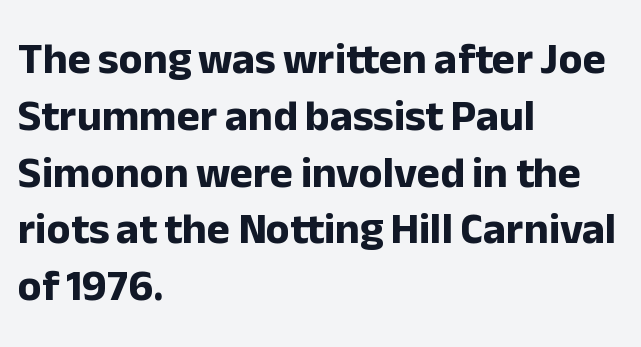
The image shows 44 px bold sans-serif type, upright; set left-aligned, normal line spacing (1.29x), normal letter spacing, not underlined; low stroke contrast and a medium x-height.
